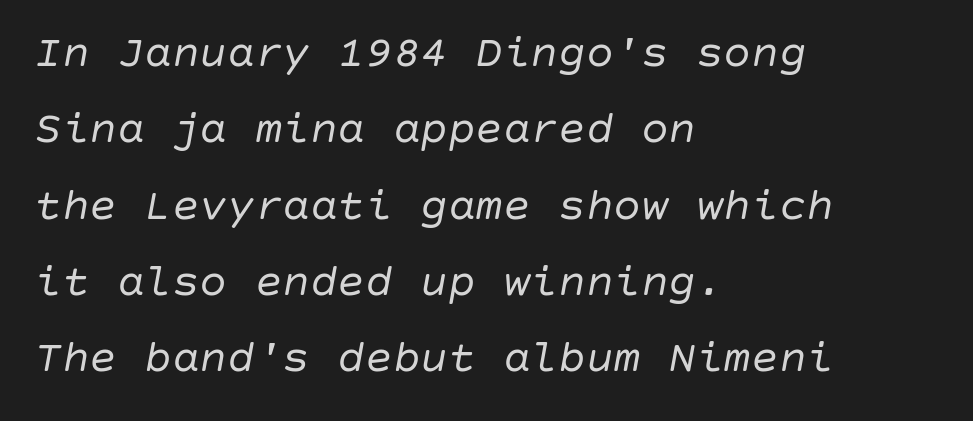
The image shows 46 px regular-weight type, italic (leaning right); set left-aligned, normal line spacing (1.66x), normal letter spacing, not underlined; low stroke contrast and a large x-height.
